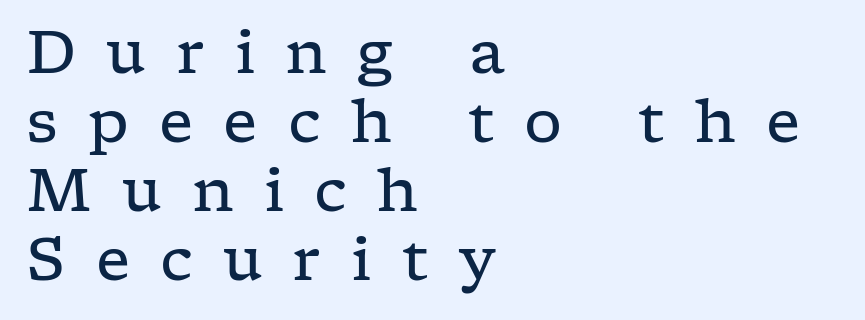
{"serif": "yes", "italic": "no", "bold": "no", "weight": "regular", "width": "wide", "stroke_contrast": "low", "x_height": "medium", "monospaced": "no", "underline": "no", "align": "left", "line_spacing": "tight", "line_spacing_ratio": 1.15, "letter_spacing": "wide", "letter_spacing_em": 0.5, "glyph_px": 60}
